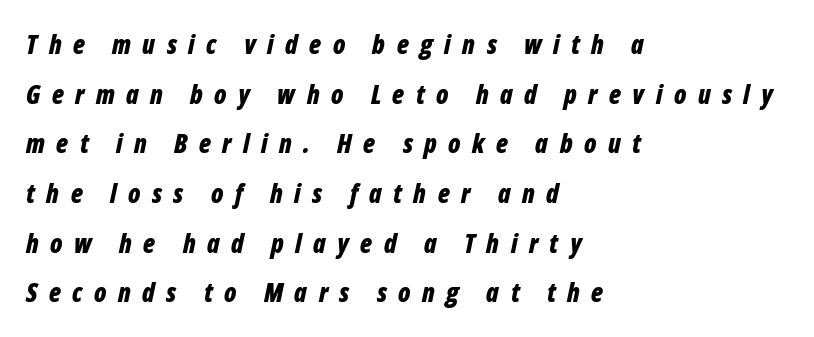
{"italic": "yes", "lean": "right", "slant_degrees": 12, "bold": "yes", "underline": "no", "align": "left", "line_spacing": "loose", "line_spacing_ratio": 1.91, "letter_spacing": "wide", "letter_spacing_em": 0.44, "glyph_px": 26}
